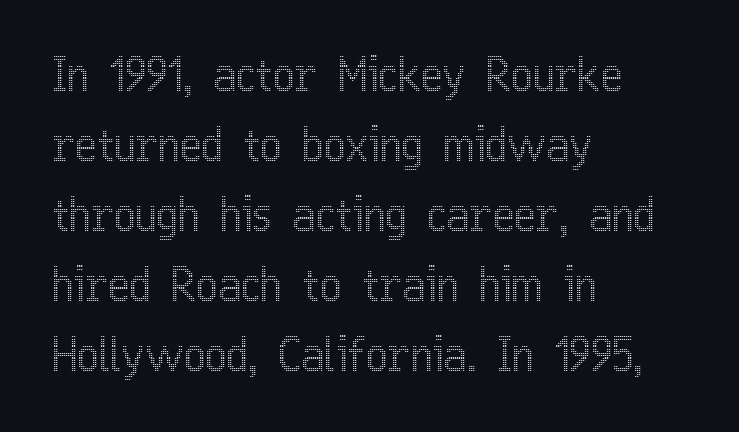
The image shows 46 px condensed type, upright; set left-aligned, normal line spacing (1.52x), normal letter spacing, not underlined; a medium x-height.
